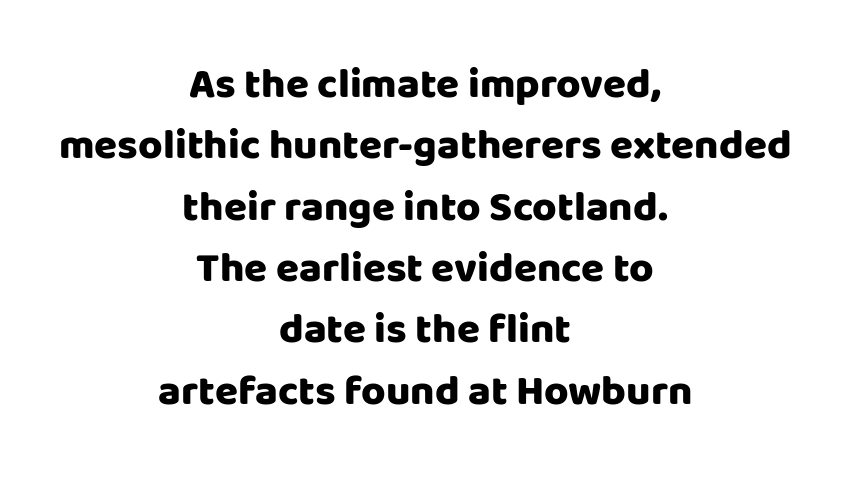
The image shows 42 px heavy sans-serif type, upright; set centered, normal line spacing (1.46x), normal letter spacing, not underlined; low stroke contrast and a large x-height.
